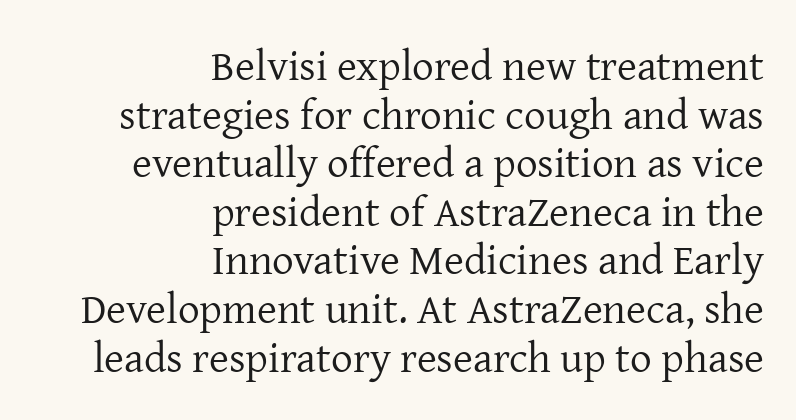
The image shows 43 px regular-weight serif type, upright; set right-aligned, tight line spacing (1.13x), normal letter spacing, not underlined; low stroke contrast and a medium x-height.
